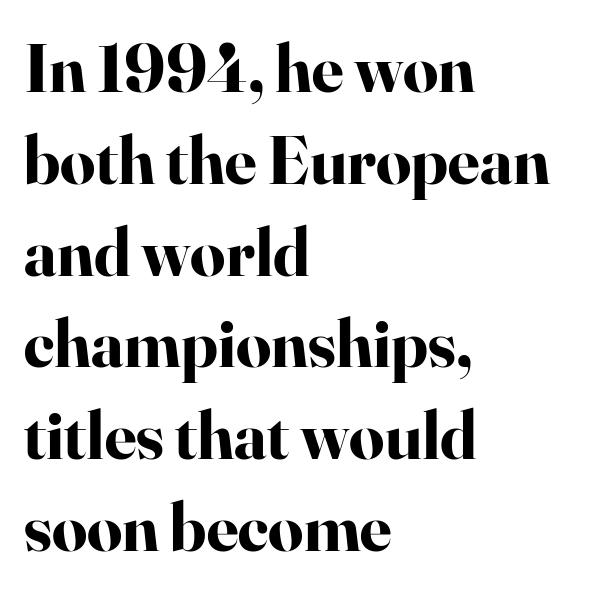
{"serif": "yes", "italic": "no", "bold": "yes", "weight": "bold", "width": "normal", "stroke_contrast": "high", "x_height": "small", "monospaced": "no", "underline": "no", "align": "left", "line_spacing": "normal", "line_spacing_ratio": 1.33, "letter_spacing": "normal", "letter_spacing_em": 0.0, "glyph_px": 69}
